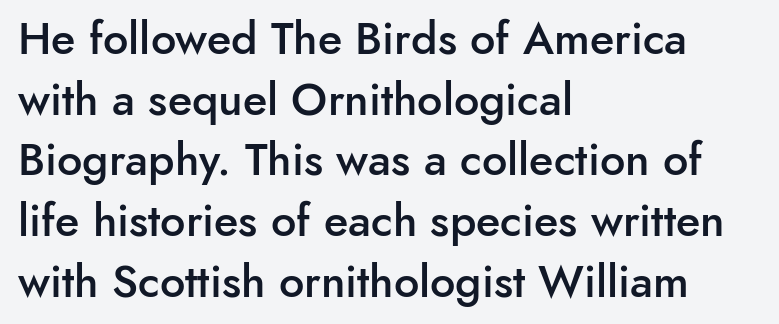
Q: Is the text bold? A: Semi-bold.
Q: Is the text italic (slanted)? A: No, it is upright.
Q: Is the typeface a serif or a sans-serif typeface? A: Sans-serif.
Q: Is the text underlined? A: No.
Q: How is the paragraph aligned? A: Left-aligned.
Q: Is the spacing between letters normal or unusually wide? A: Normal.
Q: Is the spacing between lines tight, normal or loose? A: Normal.
Q: Width (condensed, normal, or wide)? A: Normal.
Q: Stroke contrast? A: Low.
Q: x-height? A: Small.
Q: Monospaced? A: No.
